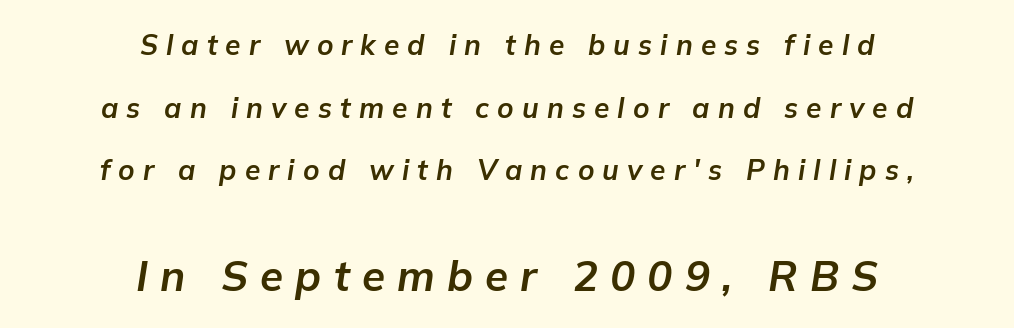
The image shows 42 px bold type, italic (leaning right); set centered, loose line spacing (2.24x), unusually wide letter spacing (+0.29 em), not underlined; the second (bottom) block is 1.5x larger; low stroke contrast and a medium x-height.
